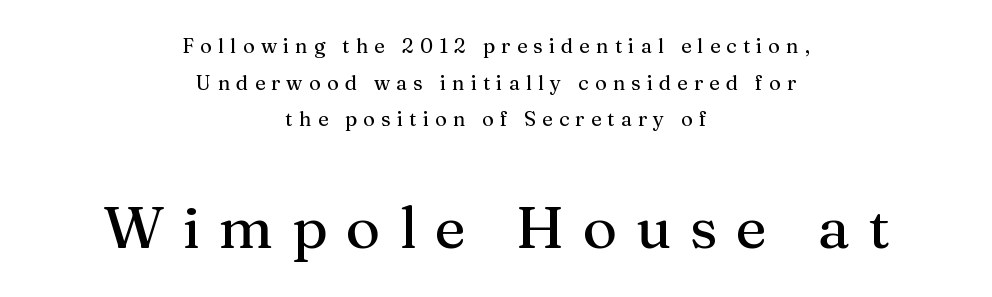
The image shows 59 px serif type, upright; set centered, line spacing 1.83x, unusually wide letter spacing (+0.31 em), not underlined; the second (bottom) block is 2.95x larger; medium stroke contrast and a medium x-height.
